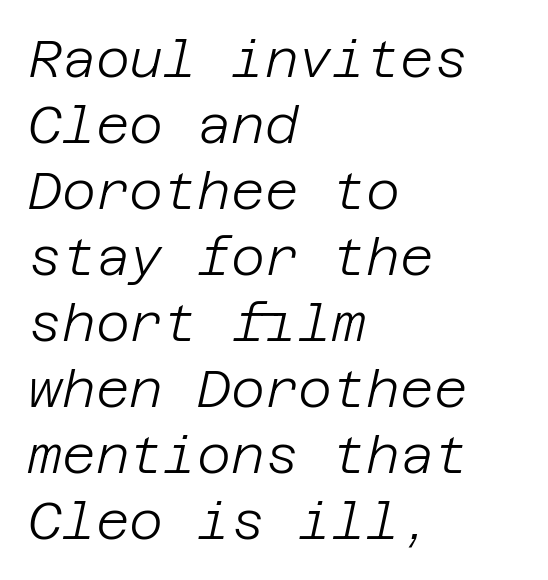
Q: Is the text bold? A: No.
Q: Is the text italic (slanted)? A: Yes, it leans right by about 12 degrees.
Q: Is the text underlined? A: No.
Q: How is the paragraph aligned? A: Left-aligned.
Q: Is the spacing between letters normal or unusually wide? A: Normal.
Q: Is the spacing between lines tight, normal or loose? A: Normal.
Q: Width (condensed, normal, or wide)? A: Normal.
Q: Stroke contrast? A: Low.
Q: x-height? A: Large.
